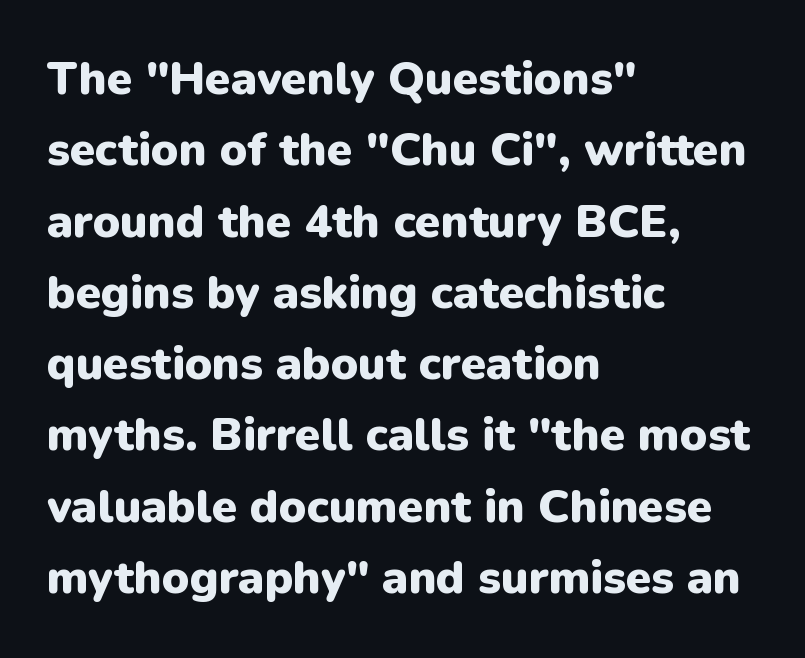
The image shows 46 px heavy sans-serif type, upright; set left-aligned, normal line spacing (1.55x), normal letter spacing, not underlined; low stroke contrast and a medium x-height.
